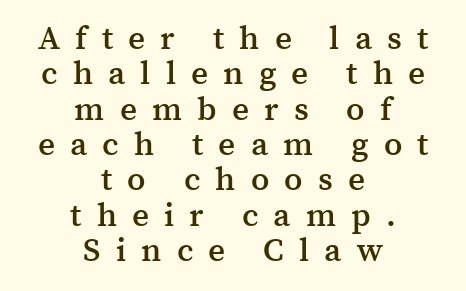
{"serif": "yes", "italic": "no", "bold": "semi", "weight": "semibold", "width": "normal", "stroke_contrast": "medium", "x_height": "medium", "monospaced": "no", "underline": "no", "align": "center", "line_spacing": "tight", "line_spacing_ratio": 1.07, "letter_spacing": "wide", "letter_spacing_em": 0.46, "glyph_px": 33}
